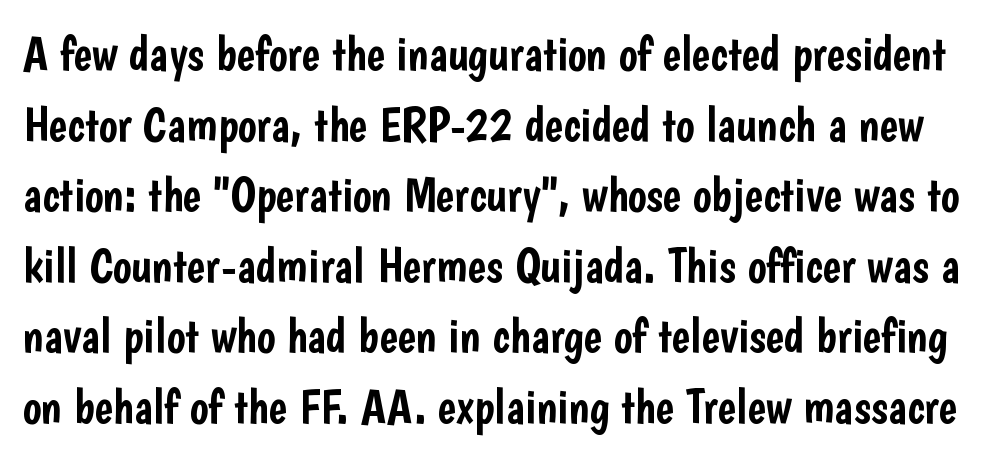
The image shows 49 px condensed sans-serif type, upright; set normal line spacing (1.44x), normal letter spacing, not underlined; low stroke contrast and a medium x-height.
